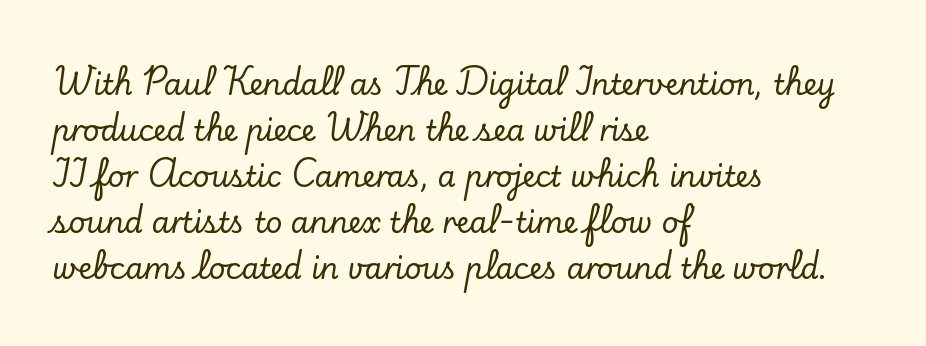
Q: Is the text italic (slanted)? A: Yes.
Q: Is the typeface a serif or a sans-serif typeface? A: Serif.
Q: Is the text underlined? A: No.
Q: How is the paragraph aligned? A: Left-aligned.
Q: Is the spacing between letters normal or unusually wide? A: Normal.
Q: Is the spacing between lines tight, normal or loose? A: Normal.
Q: Width (condensed, normal, or wide)? A: Normal.
Q: Stroke contrast? A: Low.
Q: x-height? A: Small.
Q: Monospaced? A: No.
